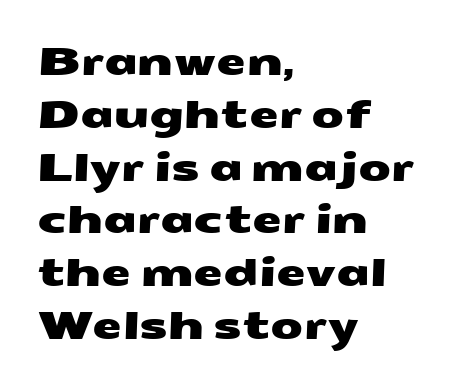
Q: Is the typeface a serif or a sans-serif typeface? A: Sans-serif.
Q: Is the text underlined? A: No.
Q: How is the paragraph aligned? A: Left-aligned.
Q: Is the spacing between letters normal or unusually wide? A: Normal.
Q: Is the spacing between lines tight, normal or loose? A: Normal.
Q: Width (condensed, normal, or wide)? A: Wide.
Q: Stroke contrast? A: Medium.
Q: x-height? A: Medium.
Q: Monospaced? A: No.
